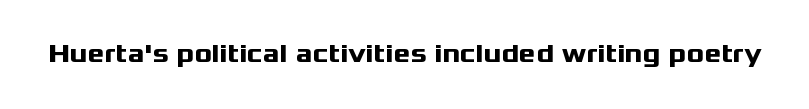
Only glyphs here, with clear space below each row. Rendered with straight, roman letterforms. The glyphs have the mass of a bold cut. Observe the ordinary spacing: letters are neighbours, not strangers.
